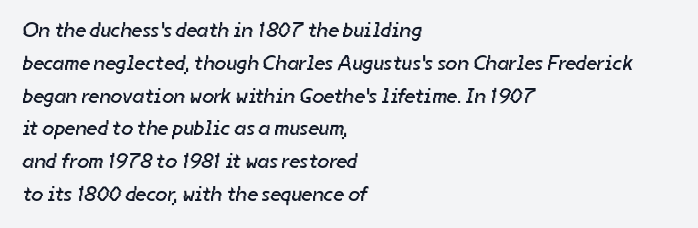
{"bold": "no", "underline": "no", "align": "left", "line_spacing": "normal", "line_spacing_ratio": 1.56, "letter_spacing": "normal", "letter_spacing_em": 0.0, "glyph_px": 21}
